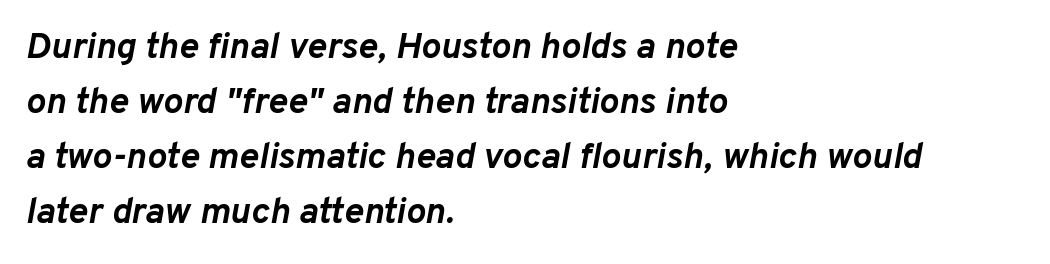
The rendering uses a bold face; every stroke is thick and dark. In terms of posture, this sample is oblique. Do the characters align in a grid? No, the font is proportional. Honestly, there is no underline to notice here at all. These lines keep a tight, regular rhythm from letter to letter.
